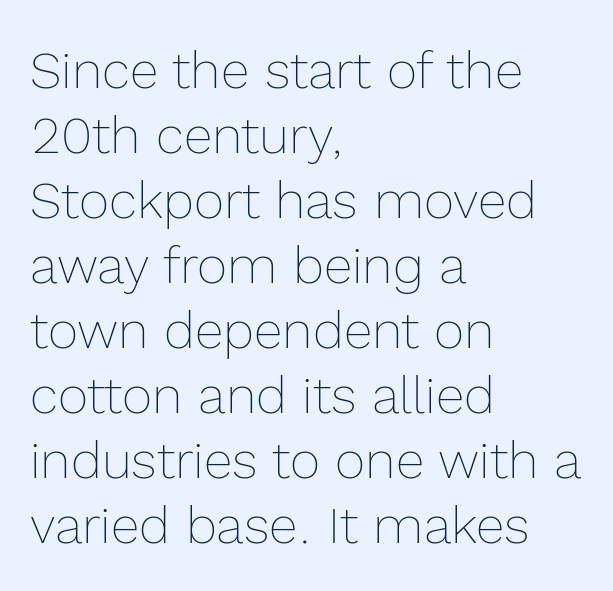
The image shows 52 px thin type, upright; set left-aligned, normal line spacing (1.25x), normal letter spacing, not underlined; a medium x-height.
